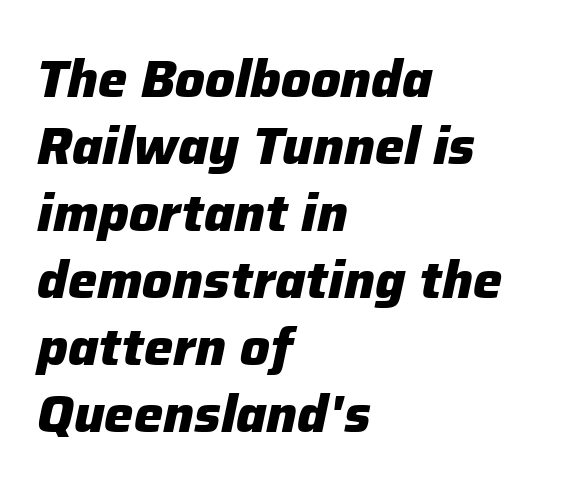
The face used here is proportionally spaced, like ordinary book or web type. The rendering applies a slant to the glyphs. Quick note: underline off. Summary of weight: heavy, a full bold. Nobody touched the tracking dial on this one.
